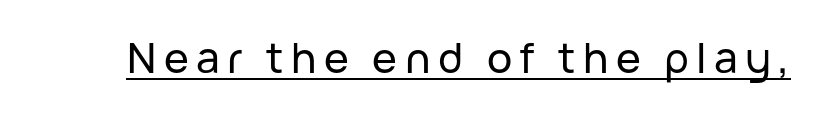
The image shows 42 px sans-serif type, upright; set underlined; low stroke contrast and a medium x-height.
